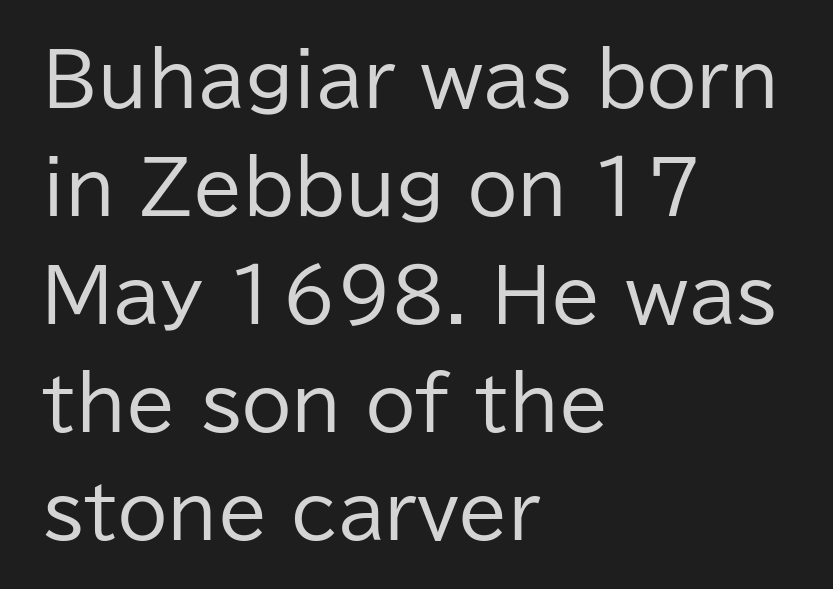
Q: Is the text bold? A: No.
Q: Is the text italic (slanted)? A: No, it is upright.
Q: Is the typeface a serif or a sans-serif typeface? A: Sans-serif.
Q: Is the text underlined? A: No.
Q: How is the paragraph aligned? A: Left-aligned.
Q: Is the spacing between letters normal or unusually wide? A: Normal.
Q: Is the spacing between lines tight, normal or loose? A: Normal.
Q: Width (condensed, normal, or wide)? A: Normal.
Q: Stroke contrast? A: Low.
Q: x-height? A: Medium.
Q: Monospaced? A: No.
